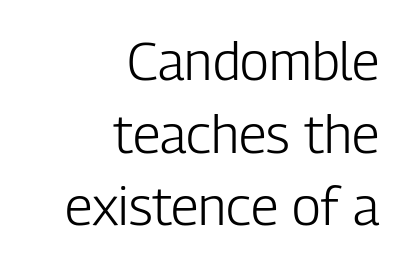
The image shows 53 px light, condensed sans-serif type, upright; set right-aligned, normal line spacing (1.37x), normal letter spacing, not underlined; low stroke contrast and a medium x-height.
